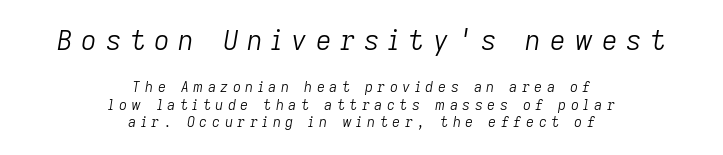
Q: Is the text bold? A: No.
Q: Is the text italic (slanted)? A: Yes, it leans right by about 9 degrees.
Q: Is the text underlined? A: No.
Q: How is the paragraph aligned? A: Centered.
Q: Is the spacing between letters normal or unusually wide? A: Unusually wide.
Q: Is the spacing between lines tight, normal or loose? A: Normal.
Q: Which block of text is set in a larger size, the first (top) or the second (bottom)? A: The first (top) one.
